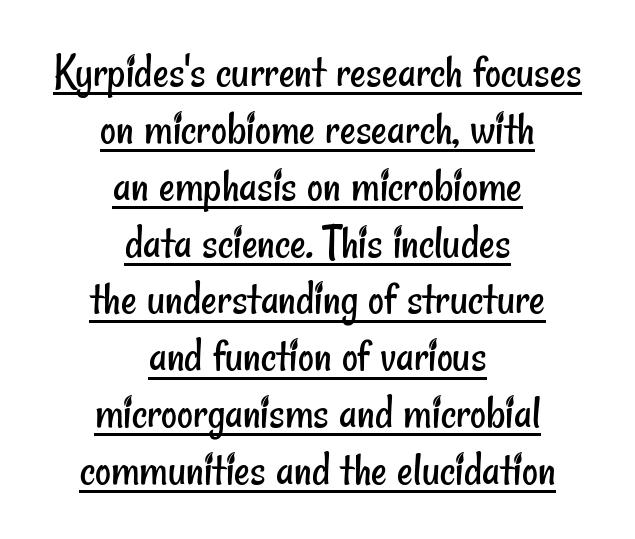
Q: Is the text bold? A: No.
Q: Is the typeface a serif or a sans-serif typeface? A: Sans-serif.
Q: Is the text underlined? A: Yes.
Q: How is the paragraph aligned? A: Centered.
Q: Is the spacing between letters normal or unusually wide? A: Normal.
Q: Width (condensed, normal, or wide)? A: Condensed.
Q: Stroke contrast? A: Low.
Q: x-height? A: Small.
Q: Monospaced? A: No.
